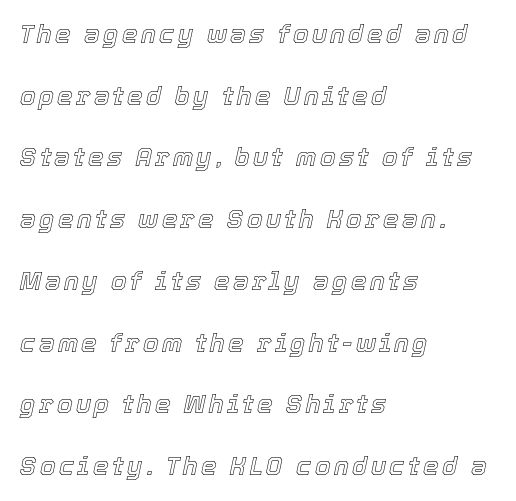
{"italic": "yes", "lean": "right", "slant_degrees": 12, "underline": "no", "align": "left", "line_spacing": "loose", "line_spacing_ratio": 2.47, "glyph_px": 25}
